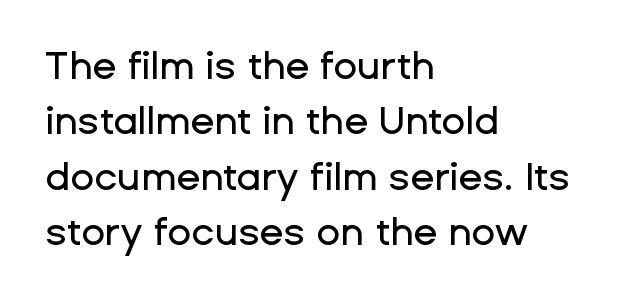
Is this a sans? Yes — the strokes have no serifs. Beneath every word, the page is bare. You can tell it's not italic because the verticals are truly vertical. Alignment: flush left.
